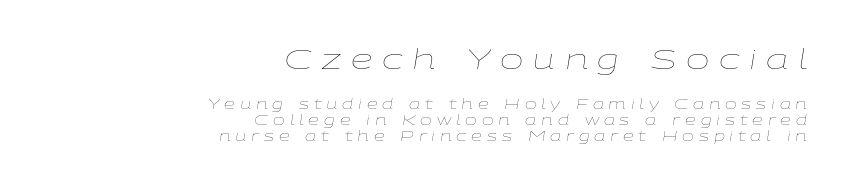
Q: Is the text bold? A: No.
Q: Is the text italic (slanted)? A: Yes, it leans right by about 9 degrees.
Q: Is the text underlined? A: No.
Q: How is the paragraph aligned? A: Right-aligned.
Q: Is the spacing between letters normal or unusually wide? A: Unusually wide.
Q: Is the spacing between lines tight, normal or loose? A: Tight.
Q: Which block of text is set in a larger size, the first (top) or the second (bottom)? A: The first (top) one.
Q: Width (condensed, normal, or wide)? A: Wide.
Q: Stroke contrast? A: Low.
Q: x-height? A: Medium.
Q: Monospaced? A: No.
